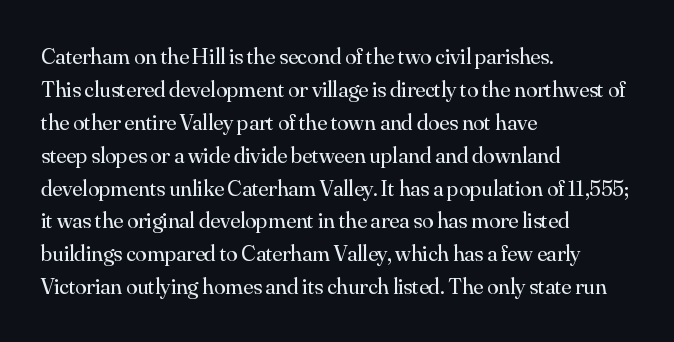
Q: Is the text bold? A: No.
Q: Is the text italic (slanted)? A: No, it is upright.
Q: Is the text underlined? A: No.
Q: How is the paragraph aligned? A: Left-aligned.
Q: Is the spacing between letters normal or unusually wide? A: Normal.
Q: Is the spacing between lines tight, normal or loose? A: Normal.
